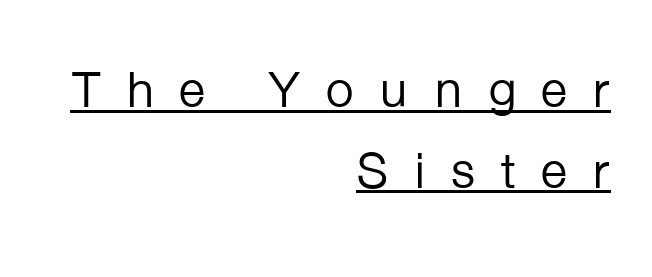
The image shows 51 px regular-weight sans-serif type, upright; set right-aligned, normal line spacing (1.58x), unusually wide letter spacing (+0.47 em), underlined; low stroke contrast and a medium x-height.
